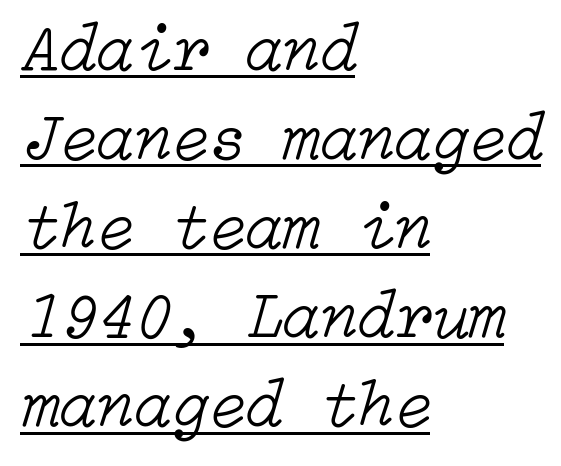
Q: Is the text bold? A: No.
Q: Is the text italic (slanted)? A: Yes, it leans right by about 15 degrees.
Q: Is the text underlined? A: Yes.
Q: How is the paragraph aligned? A: Left-aligned.
Q: Is the spacing between letters normal or unusually wide? A: Normal.
Q: Is the spacing between lines tight, normal or loose? A: Normal.
Q: Width (condensed, normal, or wide)? A: Normal.
Q: Stroke contrast? A: Low.
Q: x-height? A: Medium.
